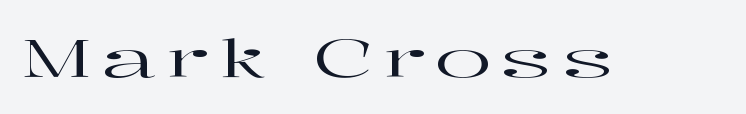
The space beneath each line is pristine and unruled. The passage shown is typed in a proportional face where columns would drift. The letters stand upright; this is a roman face. Serif or sans? Serif — the stroke terminals have little feet.
